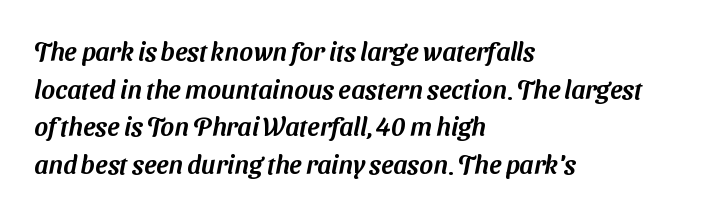
The image shows 26 px text type; set left-aligned, normal line spacing (1.45x), normal letter spacing, not underlined.
